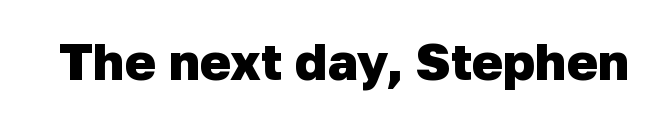
Proportional: the letters do not fall into vertical columns. These words are printed bold, with thick strokes throughout. The letters carry no serifs — their stems end cleanly without finishing strokes. Spacing between characters is what you'd get straight out of the box. Check under the words: just untouched page.
